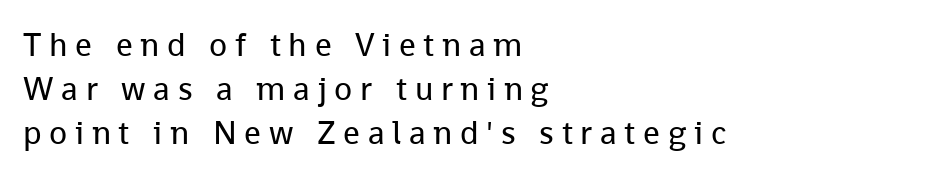
{"serif": "no", "italic": "no", "bold": "no", "weight": "regular", "width": "normal", "stroke_contrast": "low", "x_height": "medium", "monospaced": "no", "underline": "no", "align": "left", "line_spacing": "normal", "line_spacing_ratio": 1.33, "letter_spacing": "wide", "letter_spacing_em": 0.23, "glyph_px": 33}
